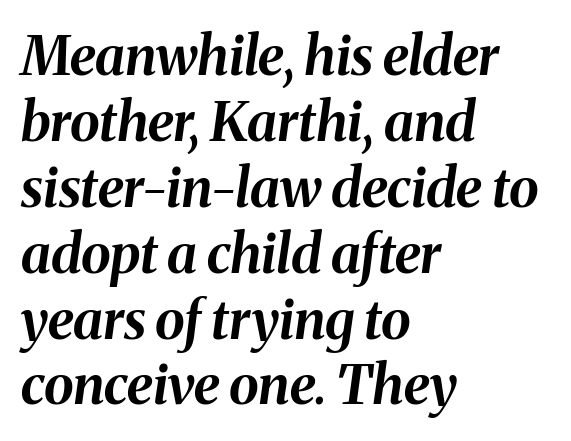
The image shows 54 px bold type, italic (leaning right); set left-aligned, line spacing 1.22x, normal letter spacing, not underlined; medium stroke contrast and a medium x-height.
